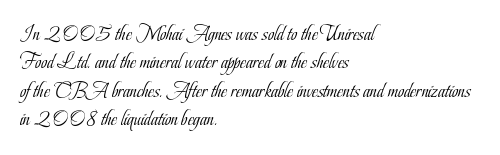
Q: Is the text bold? A: No.
Q: Is the text italic (slanted)? A: Yes.
Q: Is the text underlined? A: No.
Q: How is the paragraph aligned? A: Left-aligned.
Q: Is the spacing between letters normal or unusually wide? A: Normal.
Q: Is the spacing between lines tight, normal or loose? A: Normal.
